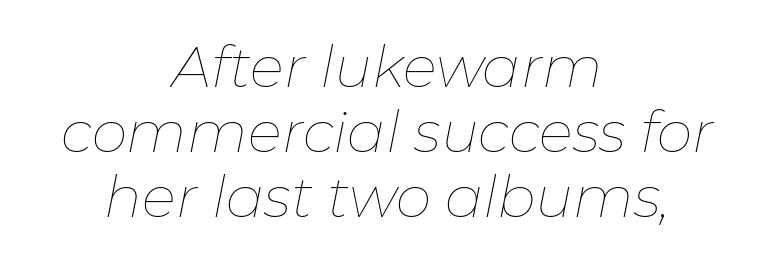
{"italic": "yes", "lean": "right", "slant_degrees": 11, "bold": "no", "weight": "thin", "width": "normal", "stroke_contrast": "low", "x_height": "medium", "monospaced": "no", "underline": "no", "align": "center", "line_spacing": "tight", "line_spacing_ratio": 1.14, "letter_spacing": "normal", "letter_spacing_em": 0.0, "glyph_px": 57}
